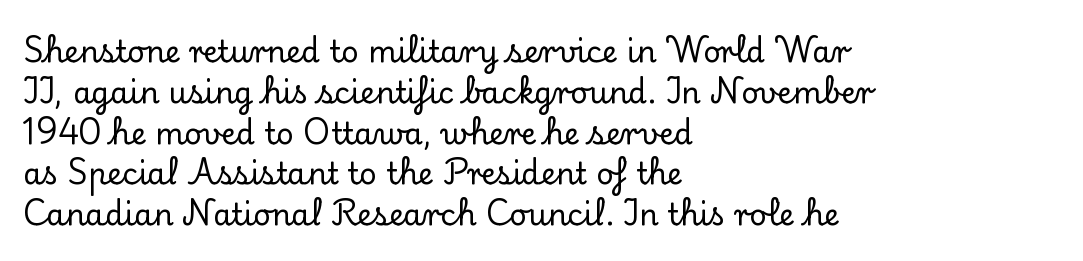
{"serif": "yes", "italic": "no", "width": "normal", "stroke_contrast": "low", "x_height": "small", "monospaced": "no", "underline": "no", "align": "left", "line_spacing": "normal", "line_spacing_ratio": 1.36, "letter_spacing": "normal", "letter_spacing_em": 0.0, "glyph_px": 30}
